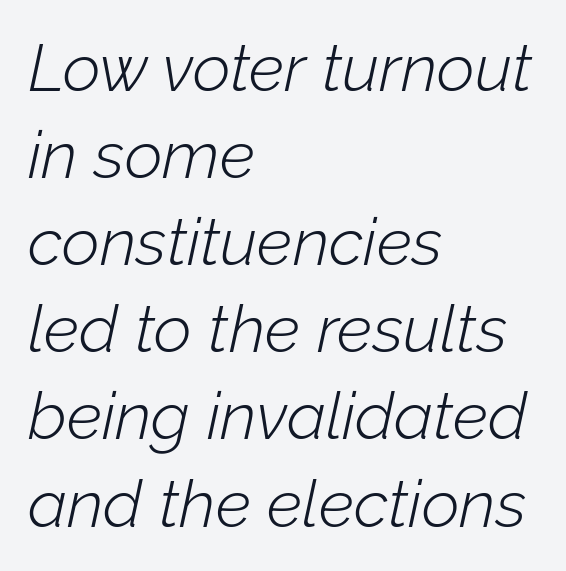
Q: Is the text bold? A: No.
Q: Is the text italic (slanted)? A: Yes, it leans right by about 12 degrees.
Q: Is the text underlined? A: No.
Q: How is the paragraph aligned? A: Left-aligned.
Q: Is the spacing between letters normal or unusually wide? A: Normal.
Q: Is the spacing between lines tight, normal or loose? A: Normal.
Q: Width (condensed, normal, or wide)? A: Normal.
Q: Stroke contrast? A: Low.
Q: x-height? A: Medium.
Q: Monospaced? A: No.
